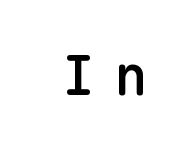
Q: Is the text bold? A: Semi-bold.
Q: Is the text italic (slanted)? A: No, it is upright.
Q: Is the typeface a serif or a sans-serif typeface? A: Sans-serif.
Q: Is the text underlined? A: No.
Q: Is the spacing between letters normal or unusually wide? A: Unusually wide.
Q: Width (condensed, normal, or wide)? A: Normal.
Q: Stroke contrast? A: Low.
Q: x-height? A: Medium.
Q: Monospaced? A: Yes.
